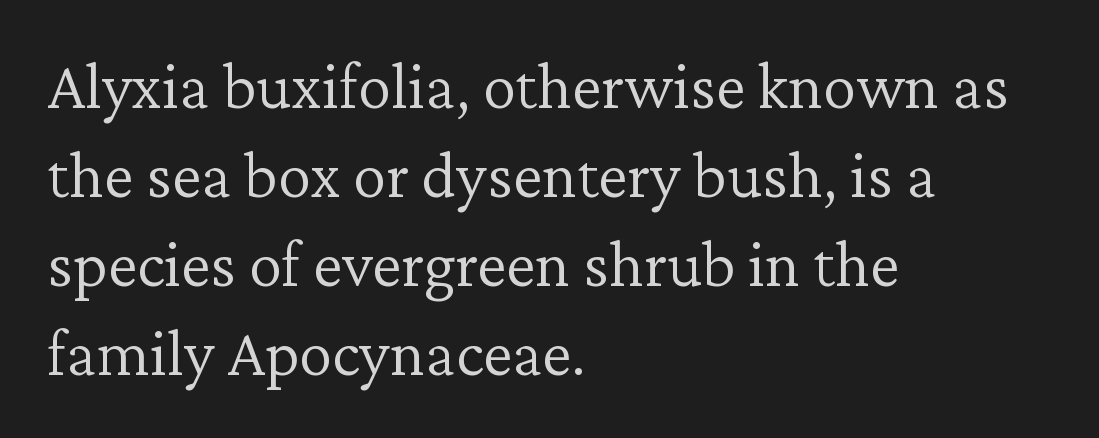
{"serif": "yes", "italic": "no", "bold": "no", "weight": "light", "width": "normal", "stroke_contrast": "low", "x_height": "medium", "monospaced": "no", "underline": "no", "align": "left", "line_spacing": "normal", "line_spacing_ratio": 1.33, "letter_spacing": "normal", "letter_spacing_em": 0.0, "glyph_px": 67}
